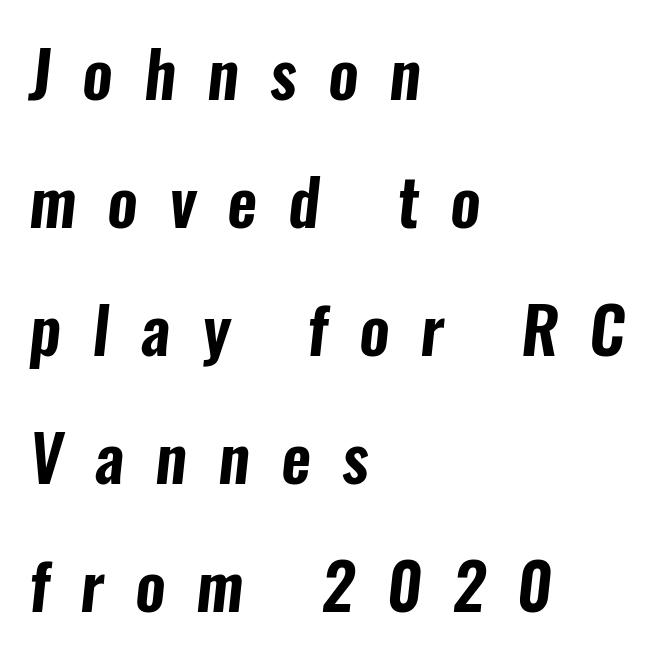
Q: Is the typeface a serif or a sans-serif typeface? A: Sans-serif.
Q: Is the text underlined? A: No.
Q: How is the paragraph aligned? A: Left-aligned.
Q: Is the spacing between letters normal or unusually wide? A: Unusually wide.
Q: Is the spacing between lines tight, normal or loose? A: Loose.
Q: Width (condensed, normal, or wide)? A: Condensed.
Q: Stroke contrast? A: Low.
Q: x-height? A: Medium.
Q: Monospaced? A: No.
